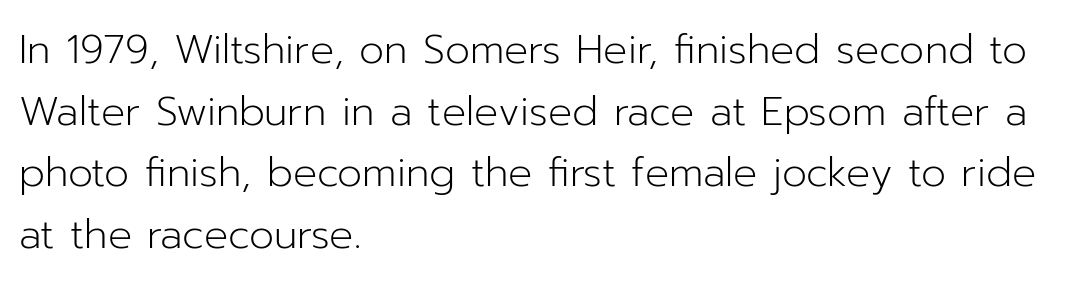
The image shows 40 px light sans-serif type, upright; set left-aligned, normal line spacing (1.54x), normal letter spacing, not underlined; low stroke contrast and a medium x-height.
